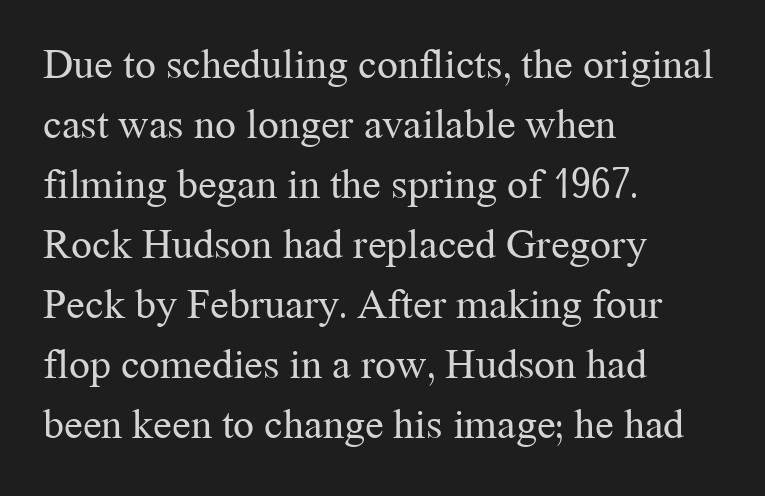
{"serif": "yes", "italic": "no", "bold": "no", "weight": "regular", "width": "normal", "stroke_contrast": "medium", "x_height": "medium", "monospaced": "no", "underline": "no", "align": "left", "line_spacing": "normal", "line_spacing_ratio": 1.43, "letter_spacing": "normal", "letter_spacing_em": 0.0, "glyph_px": 42}
